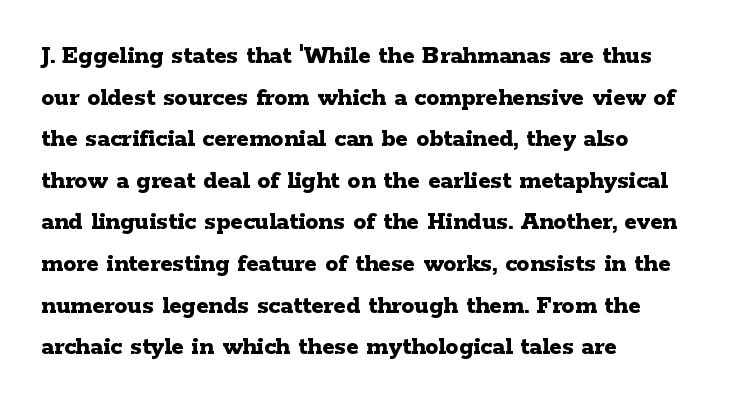
Q: Is the text bold? A: Yes.
Q: Is the text italic (slanted)? A: No, it is upright.
Q: Is the text underlined? A: No.
Q: How is the paragraph aligned? A: Left-aligned.
Q: Is the spacing between letters normal or unusually wide? A: Normal.
Q: Is the spacing between lines tight, normal or loose? A: Normal.
